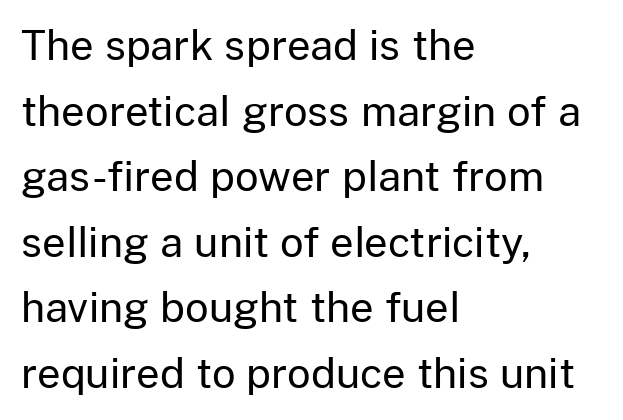
Q: Is the text bold? A: No.
Q: Is the text italic (slanted)? A: No, it is upright.
Q: Is the typeface a serif or a sans-serif typeface? A: Sans-serif.
Q: Is the text underlined? A: No.
Q: How is the paragraph aligned? A: Left-aligned.
Q: Is the spacing between letters normal or unusually wide? A: Normal.
Q: Is the spacing between lines tight, normal or loose? A: Normal.
Q: Width (condensed, normal, or wide)? A: Normal.
Q: Stroke contrast? A: Low.
Q: x-height? A: Medium.
Q: Monospaced? A: No.
